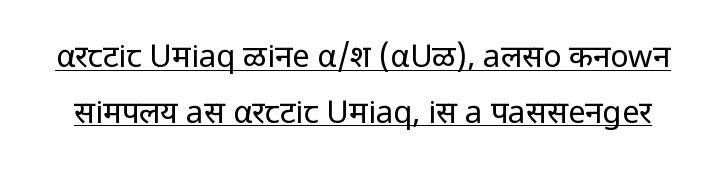
Emphasis is given by a line drawn under the lettering. Tracking value appears to be zero — textbook default spacing. Character widths vary here, with narrow letters taking less room than wide ones. Ordinary non-slanted type is in use. Each letter's strokes conclude bluntly, with no projecting serifs. The letterforms sit at book weight or below.
